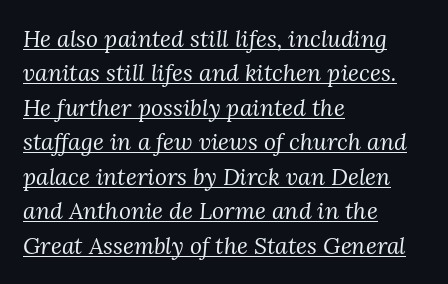
The ragged edge is on the right, which tells us the setting is flush left. Is the letter spacing exaggerated? No — it looks like the ordinary default. A quiet, ordinary-to-light weight characterises the typeface. Is there an underline? Yes — a line sits under the letters. The axis of the letterforms is tilted away from vertical. If you measured baseline to baseline, you'd find a middling distance.
